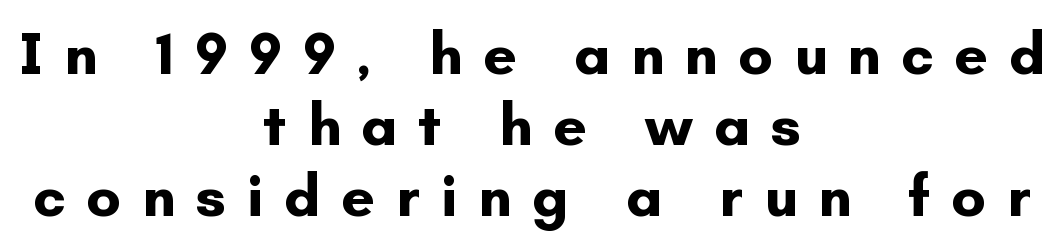
Q: Is the text bold? A: Yes.
Q: Is the text italic (slanted)? A: No, it is upright.
Q: Is the typeface a serif or a sans-serif typeface? A: Sans-serif.
Q: Is the text underlined? A: No.
Q: How is the paragraph aligned? A: Centered.
Q: Is the spacing between letters normal or unusually wide? A: Unusually wide.
Q: Width (condensed, normal, or wide)? A: Normal.
Q: Stroke contrast? A: Low.
Q: x-height? A: Small.
Q: Monospaced? A: No.
